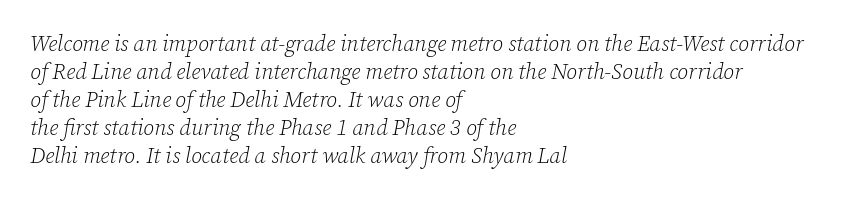
These glyphs show unthickened strokes, regular width or finer. Characters are canted at an angle relative to the baseline's perpendicular. The rendering anchors every line to the left-hand side. Leading matches the norm, producing a regular column. The passage shown has conventional tracking throughout. Quick note: underline off.
